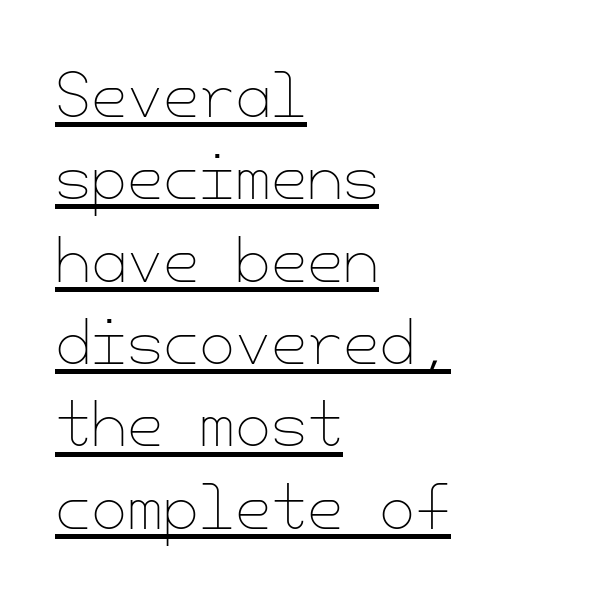
How are the letters spaced? Ordinarily, with no added tracking. The specimen includes a rule beneath the text block's lines. Teacher's note: observe the even left margin — that is flush-left alignment. This is the regular roman posture of the typeface. Weight: not bold — regular or lighter. Vertical spacing — default.
